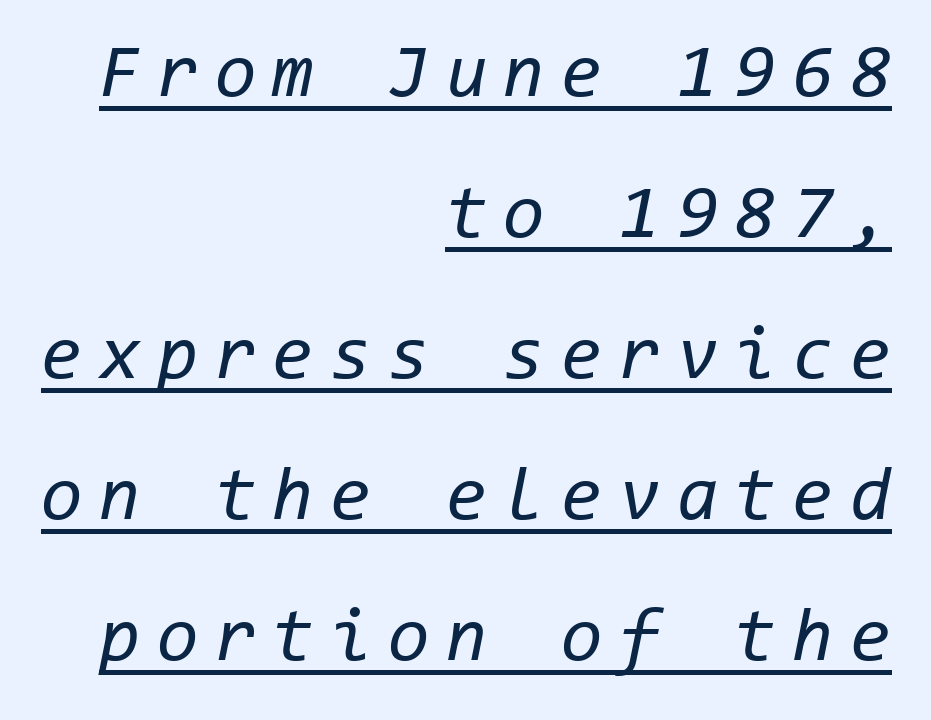
Q: Is the text bold? A: No.
Q: Is the text italic (slanted)? A: Yes, it leans right by about 11 degrees.
Q: Is the text underlined? A: Yes.
Q: How is the paragraph aligned? A: Right-aligned.
Q: Is the spacing between letters normal or unusually wide? A: Unusually wide.
Q: Width (condensed, normal, or wide)? A: Normal.
Q: Stroke contrast? A: Low.
Q: x-height? A: Medium.
Q: Monospaced? A: Yes.
